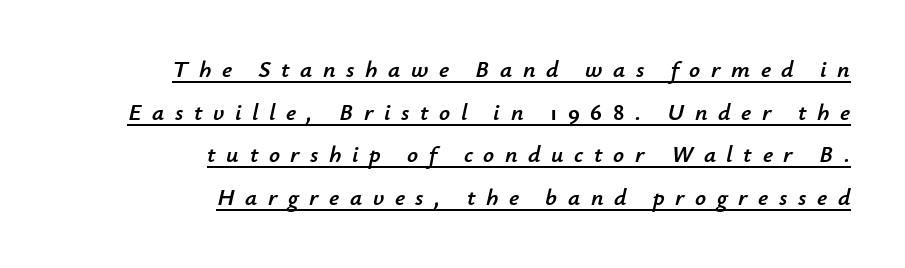
{"italic": "yes", "lean": "right", "slant_degrees": 12, "underline": "yes", "align": "right", "line_spacing_ratio": 1.78, "letter_spacing": "wide", "letter_spacing_em": 0.44, "glyph_px": 24}
